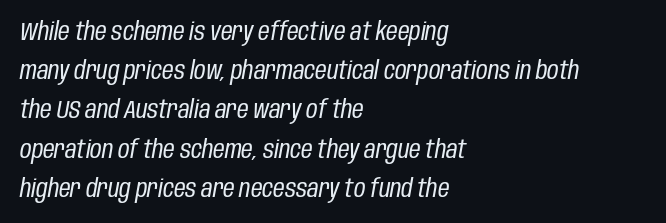
{"italic": "yes", "lean": "right", "slant_degrees": 10, "bold": "no", "underline": "no", "align": "left", "line_spacing": "normal", "line_spacing_ratio": 1.57, "letter_spacing": "normal", "letter_spacing_em": 0.0, "glyph_px": 25}
